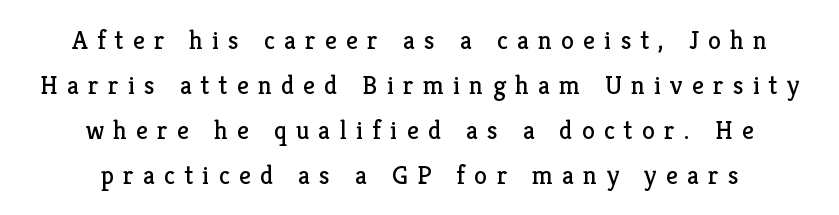
The image shows 26 px text type, upright; set centered, line spacing 1.73x, unusually wide letter spacing (+0.36 em), not underlined.
